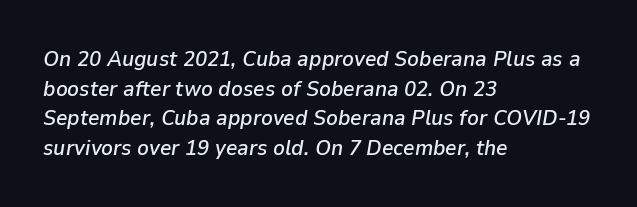
Q: Is the text italic (slanted)? A: Yes, it leans right by about 9 degrees.
Q: Is the text underlined? A: No.
Q: How is the paragraph aligned? A: Left-aligned.
Q: Is the spacing between letters normal or unusually wide? A: Normal.
Q: Is the spacing between lines tight, normal or loose? A: Normal.
